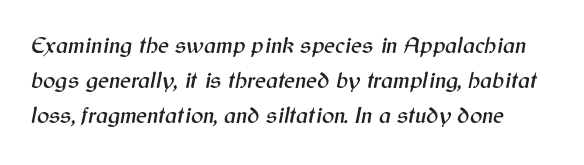
The image shows 23 px text type, italic (leaning right); set normal line spacing (1.53x), normal letter spacing, not underlined.
